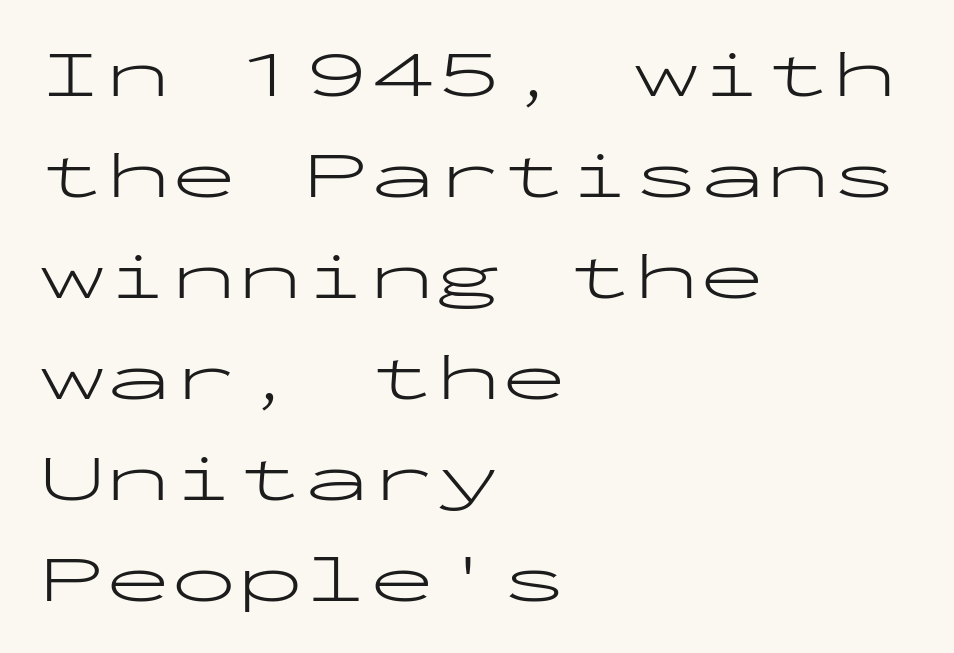
{"serif": "no", "italic": "no", "bold": "no", "weight": "light", "width": "wide", "stroke_contrast": "low", "x_height": "medium", "monospaced": "yes", "underline": "no", "align": "left", "line_spacing": "normal", "line_spacing_ratio": 1.53, "letter_spacing": "normal", "letter_spacing_em": 0.0, "glyph_px": 66}
